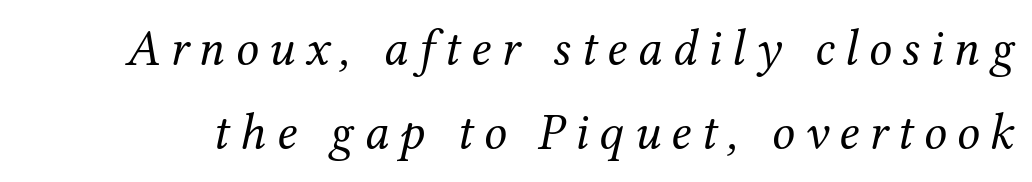
Q: Is the text bold? A: No.
Q: Is the text italic (slanted)? A: Yes, it leans right by about 12 degrees.
Q: Is the typeface a serif or a sans-serif typeface? A: Serif.
Q: Is the text underlined? A: No.
Q: Is the spacing between letters normal or unusually wide? A: Unusually wide.
Q: Is the spacing between lines tight, normal or loose? A: Normal.
Q: Width (condensed, normal, or wide)? A: Normal.
Q: Stroke contrast? A: Medium.
Q: x-height? A: Medium.
Q: Monospaced? A: No.
